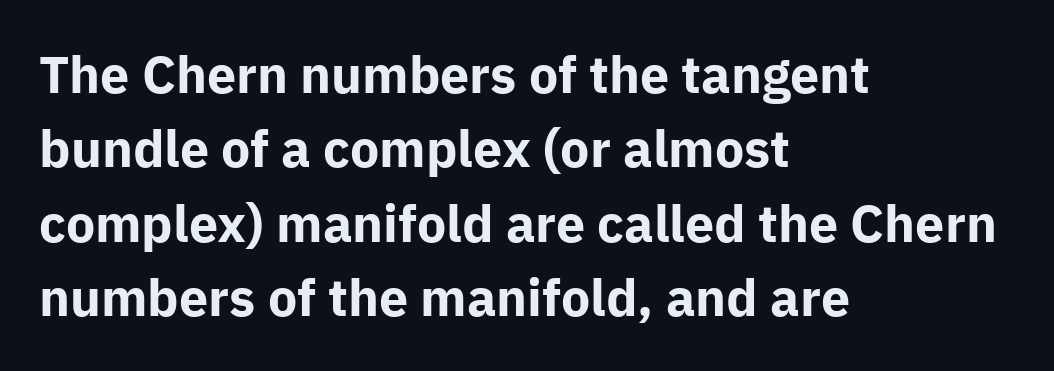
{"serif": "no", "italic": "no", "bold": "yes", "weight": "bold", "width": "normal", "stroke_contrast": "low", "x_height": "medium", "monospaced": "no", "underline": "no", "align": "left", "line_spacing": "normal", "line_spacing_ratio": 1.43, "letter_spacing": "normal", "letter_spacing_em": 0.0, "glyph_px": 52}
